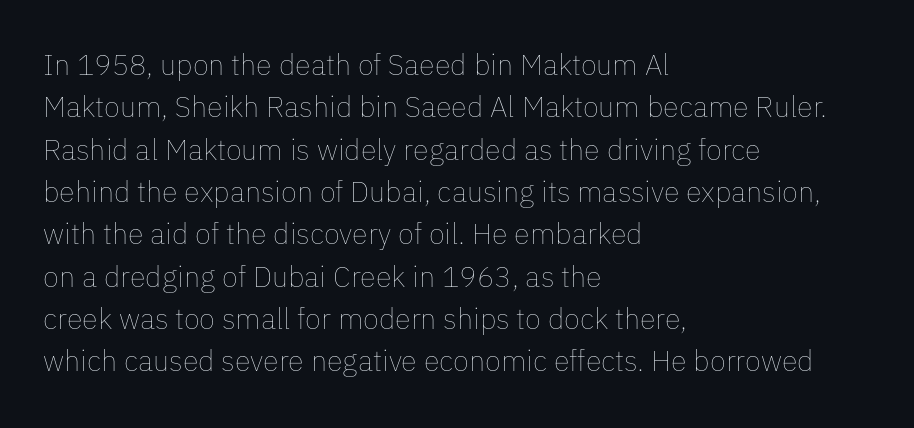
{"italic": "no", "bold": "no", "weight": "thin", "width": "normal", "stroke_contrast": "low", "x_height": "medium", "monospaced": "no", "underline": "no", "align": "left", "line_spacing": "normal", "line_spacing_ratio": 1.46, "letter_spacing": "normal", "letter_spacing_em": 0.0, "glyph_px": 29}
